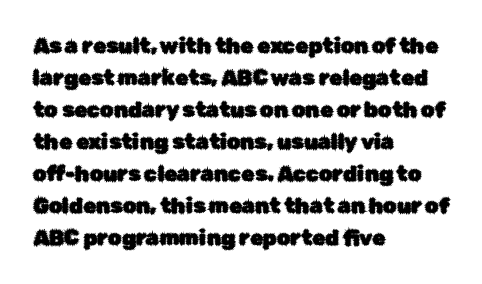
Spacing between characters is what you'd get straight out of the box. This sample is left-justified, so line endings fall wherever the words run out. Has an underline been added? It has not. Evenly set lines give the paragraph a standard silhouette. You can tell it's not italic because the verticals are truly vertical.
